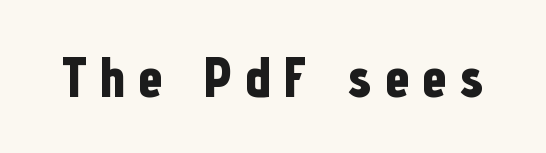
Q: Is the text bold? A: Yes.
Q: Is the text italic (slanted)? A: No, it is upright.
Q: Is the typeface a serif or a sans-serif typeface? A: Sans-serif.
Q: Is the text underlined? A: No.
Q: Is the spacing between letters normal or unusually wide? A: Unusually wide.
Q: Width (condensed, normal, or wide)? A: Condensed.
Q: Stroke contrast? A: Low.
Q: x-height? A: Medium.
Q: Monospaced? A: No.
